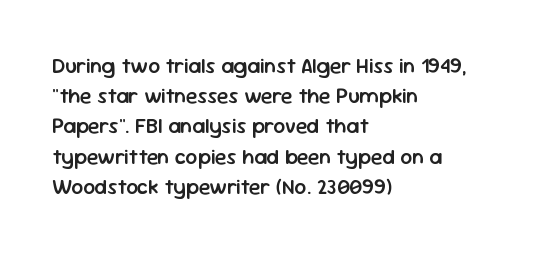
{"italic": "no", "bold": "semi", "underline": "no", "align": "left", "line_spacing": "normal", "line_spacing_ratio": 1.44, "letter_spacing": "normal", "letter_spacing_em": 0.0, "glyph_px": 21}
